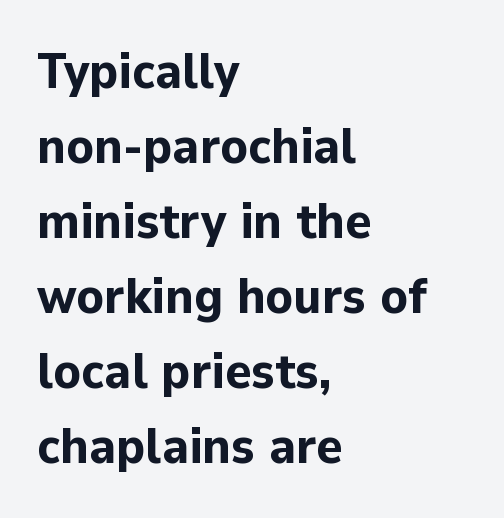
Q: Is the text bold? A: Yes.
Q: Is the text italic (slanted)? A: No, it is upright.
Q: Is the typeface a serif or a sans-serif typeface? A: Sans-serif.
Q: Is the text underlined? A: No.
Q: How is the paragraph aligned? A: Left-aligned.
Q: Is the spacing between letters normal or unusually wide? A: Normal.
Q: Is the spacing between lines tight, normal or loose? A: Normal.
Q: Width (condensed, normal, or wide)? A: Normal.
Q: Stroke contrast? A: Low.
Q: x-height? A: Medium.
Q: Monospaced? A: No.
